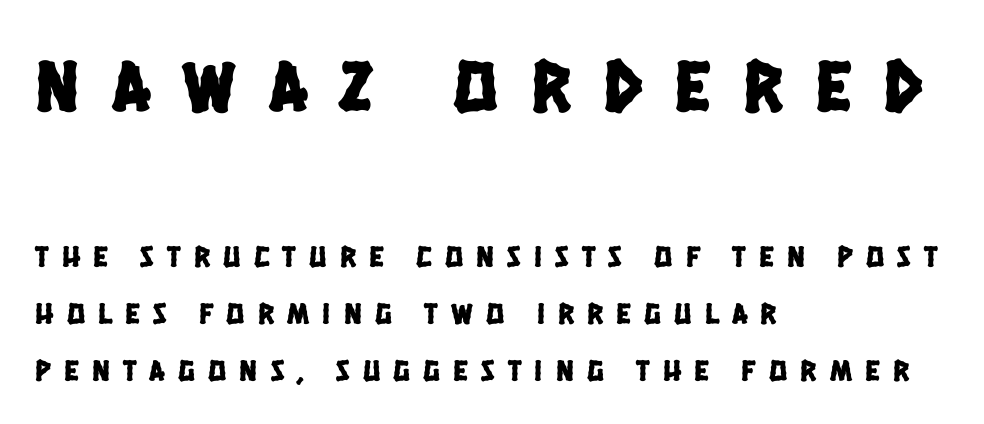
{"serif": "no", "width": "condensed", "stroke_contrast": "low", "x_height": "large", "monospaced": "no", "underline": "no", "align": "left", "line_spacing": "loose", "line_spacing_ratio": 1.9, "letter_spacing": "wide", "letter_spacing_em": 0.44, "larger_block": "first", "size_ratio": 2.47, "glyph_px": 74}
